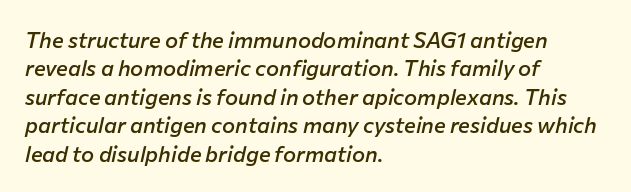
The image shows 22 px text type, italic (leaning right); set left-aligned, normal line spacing (1.29x), normal letter spacing, not underlined.
